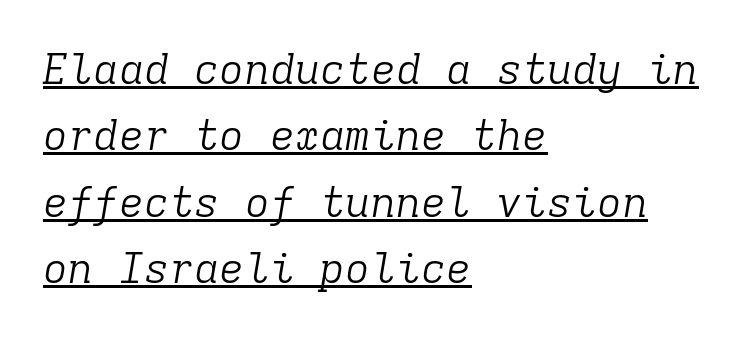
Q: Is the text bold? A: No.
Q: Is the text italic (slanted)? A: Yes, it leans right by about 9 degrees.
Q: Is the typeface a serif or a sans-serif typeface? A: Serif.
Q: Is the text underlined? A: Yes.
Q: How is the paragraph aligned? A: Left-aligned.
Q: Is the spacing between letters normal or unusually wide? A: Normal.
Q: Is the spacing between lines tight, normal or loose? A: Normal.
Q: Width (condensed, normal, or wide)? A: Normal.
Q: Stroke contrast? A: Low.
Q: x-height? A: Medium.
Q: Monospaced? A: Yes.
